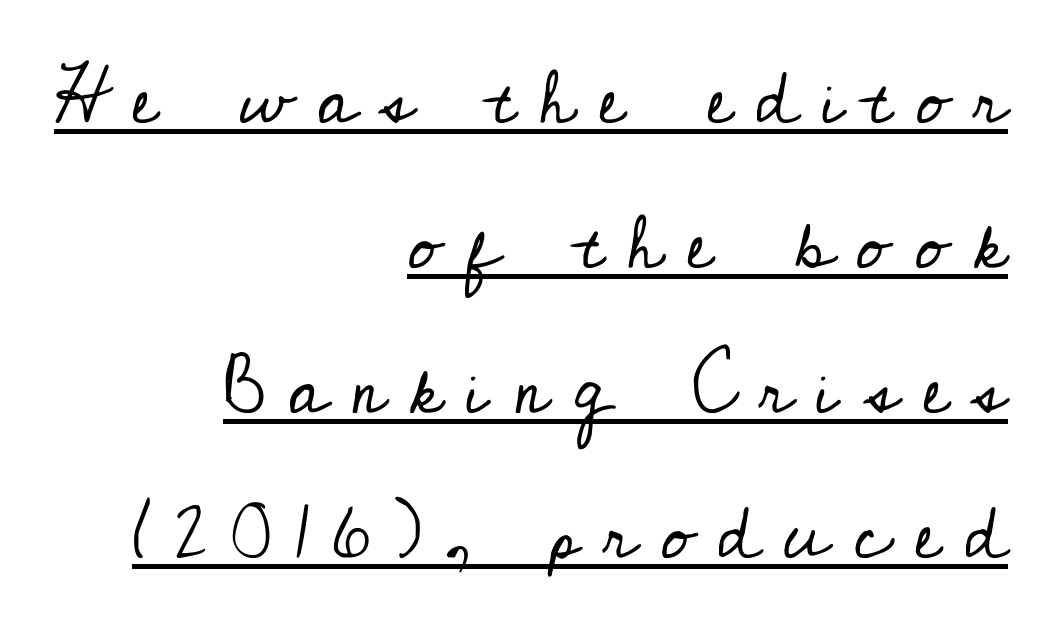
{"serif": "yes", "bold": "no", "weight": "regular", "width": "normal", "stroke_contrast": "low", "x_height": "small", "monospaced": "no", "underline": "yes", "align": "right", "line_spacing": "loose", "line_spacing_ratio": 1.96, "letter_spacing": "wide", "letter_spacing_em": 0.32, "glyph_px": 74}
